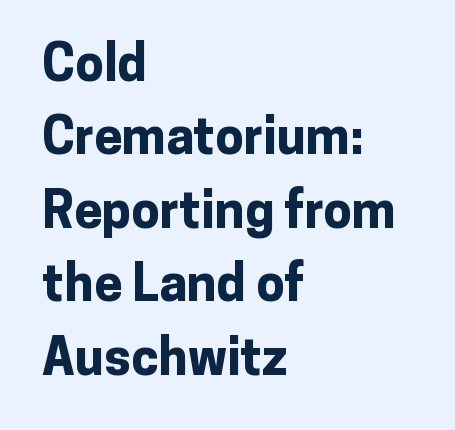
The image shows 51 px bold sans-serif type, upright; set left-aligned, normal line spacing (1.44x), normal letter spacing, not underlined; low stroke contrast and a medium x-height.
